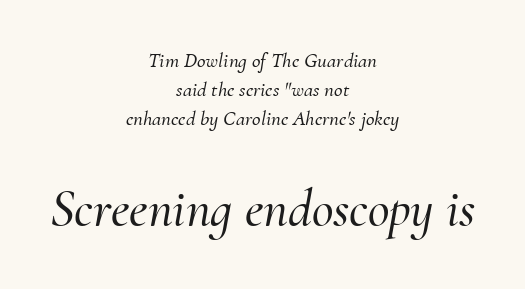
{"serif": "yes", "italic": "yes", "lean": "right", "slant_degrees": 10, "width": "normal", "stroke_contrast": "medium", "x_height": "small", "monospaced": "no", "underline": "no", "align": "center", "line_spacing": "normal", "line_spacing_ratio": 1.38, "letter_spacing": "normal", "letter_spacing_em": 0.0, "larger_block": "second", "size_ratio": 2.52, "glyph_px": 53}
